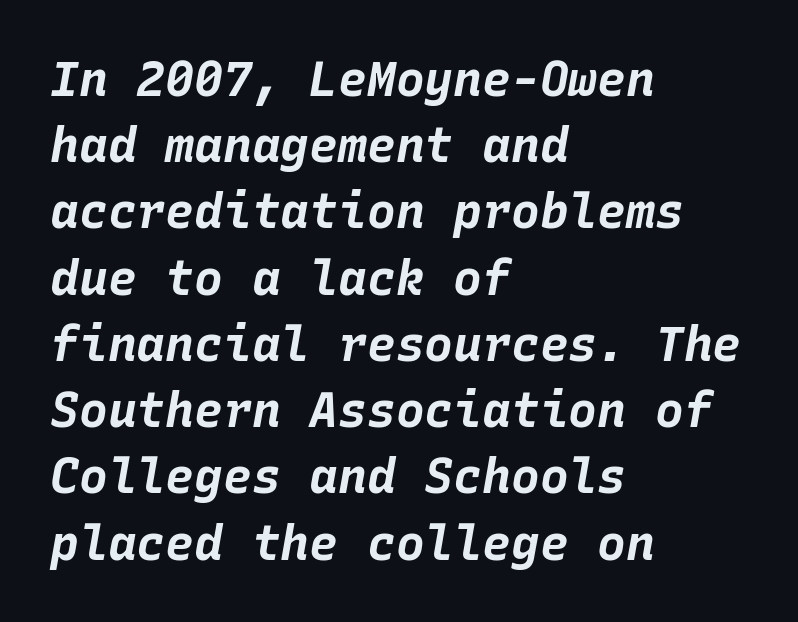
{"italic": "yes", "lean": "right", "slant_degrees": 10, "bold": "yes", "weight": "bold", "width": "normal", "stroke_contrast": "low", "x_height": "large", "monospaced": "yes", "underline": "no", "align": "left", "line_spacing": "normal", "line_spacing_ratio": 1.38, "letter_spacing": "normal", "letter_spacing_em": 0.0, "glyph_px": 48}
